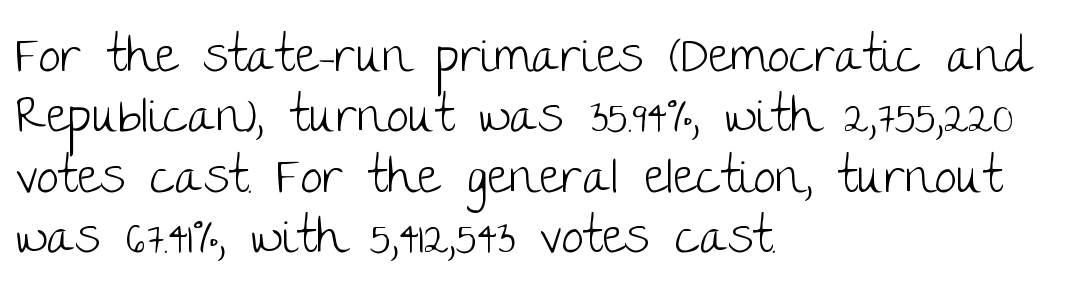
The image shows 50 px light sans-serif type, upright; set left-aligned, line spacing 1.21x, normal letter spacing, not underlined; low stroke contrast and a large x-height.
